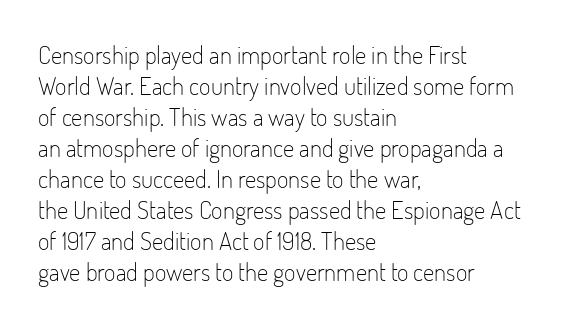
A light-to-regular cut is what we see here. Clear beneath every line of the passage. Vertical strokes here are truly vertical. The passage shown has conventional tracking throughout. Leftover space on each line is placed entirely after the last word.
